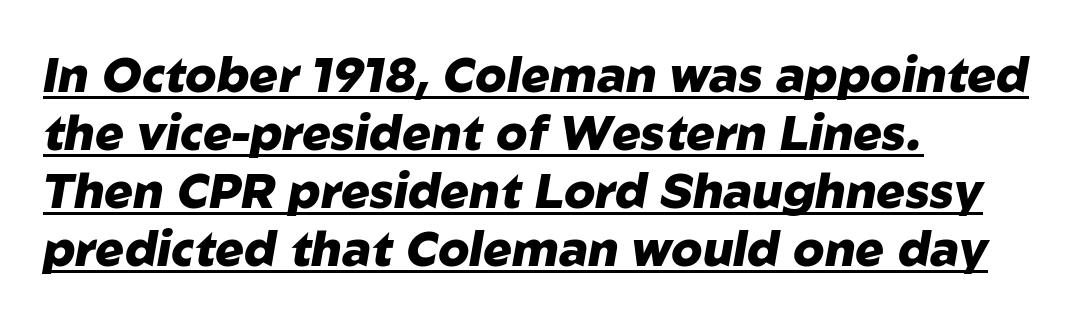
{"italic": "yes", "lean": "right", "slant_degrees": 10, "bold": "yes", "weight": "heavy", "width": "normal", "stroke_contrast": "low", "x_height": "medium", "monospaced": "no", "underline": "yes", "align": "left", "line_spacing_ratio": 1.21, "letter_spacing": "normal", "letter_spacing_em": 0.0, "glyph_px": 48}
